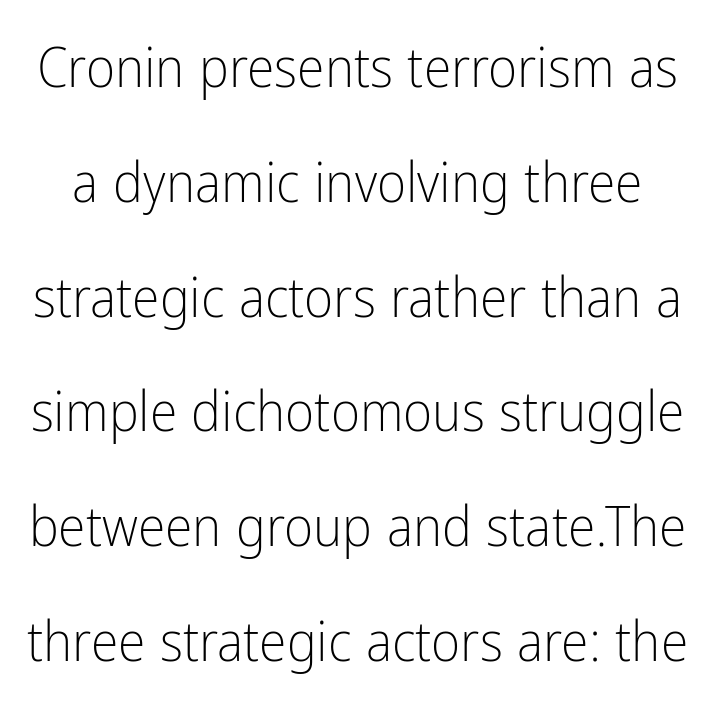
{"serif": "no", "italic": "no", "bold": "no", "weight": "light", "width": "condensed", "stroke_contrast": "low", "x_height": "medium", "monospaced": "no", "underline": "no", "line_spacing": "loose", "line_spacing_ratio": 2.05, "letter_spacing": "normal", "letter_spacing_em": 0.0, "glyph_px": 56}
